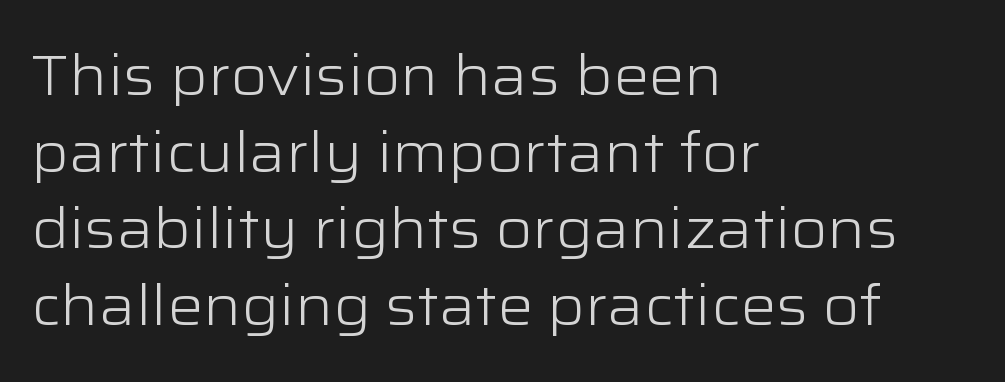
The image shows 56 px light, wide sans-serif type, upright; set left-aligned, normal line spacing (1.37x), normal letter spacing, not underlined; low stroke contrast and a medium x-height.
